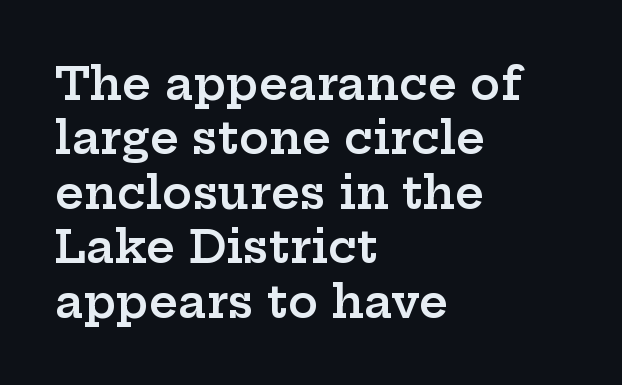
Check the space under the baseline: it is left empty. This rendering leaves character spacing at its baseline value. The letters advance in unequal steps, a hallmark of proportional type. Look at the bottom of the vertical strokes: they flare into serifs here. This is roman type, the default non-slanted kind.
